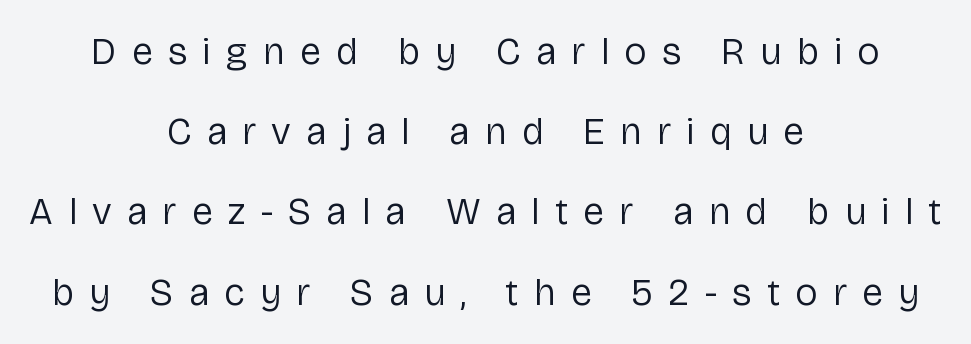
Q: Is the text bold? A: No.
Q: Is the text italic (slanted)? A: No, it is upright.
Q: Is the typeface a serif or a sans-serif typeface? A: Sans-serif.
Q: Is the text underlined? A: No.
Q: How is the paragraph aligned? A: Centered.
Q: Is the spacing between letters normal or unusually wide? A: Unusually wide.
Q: Is the spacing between lines tight, normal or loose? A: Loose.
Q: Width (condensed, normal, or wide)? A: Normal.
Q: Stroke contrast? A: Low.
Q: x-height? A: Medium.
Q: Monospaced? A: No.
